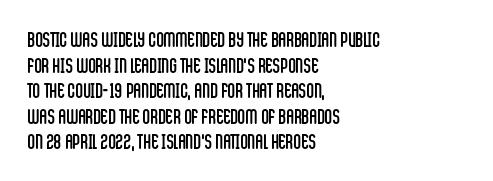
Does extra space separate the letters? No, they use regular spacing. The passage is arranged the way most books set body copy — flush left. The area under the type is left untouched. The face looks like a standard text weight, possibly lighter. Notice how the stems are strictly vertical — no italics here.
